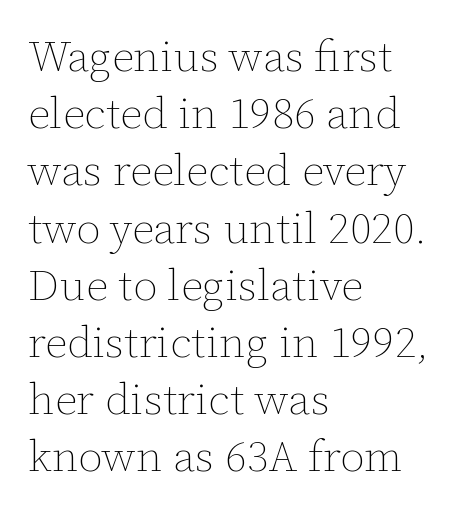
Q: Is the text bold? A: No.
Q: Is the text italic (slanted)? A: No, it is upright.
Q: Is the text underlined? A: No.
Q: How is the paragraph aligned? A: Left-aligned.
Q: Is the spacing between letters normal or unusually wide? A: Normal.
Q: Is the spacing between lines tight, normal or loose? A: Normal.
Q: Width (condensed, normal, or wide)? A: Normal.
Q: Stroke contrast? A: Low.
Q: x-height? A: Medium.
Q: Monospaced? A: No.
